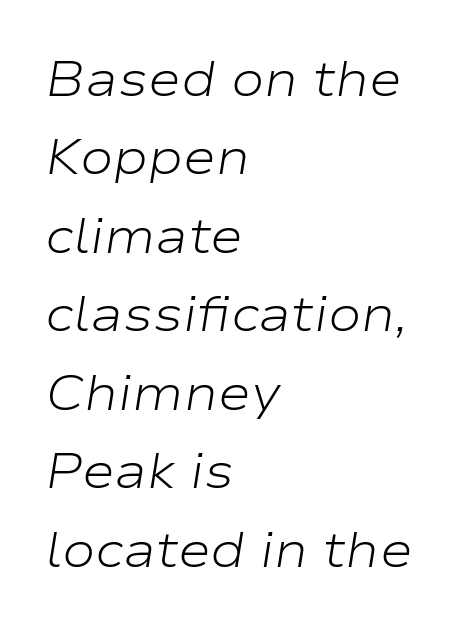
Rows of type keep a routine distance in the vertical direction. The paragraph shown leans on its left margin. This sample has the flowing, uneven cadence of proportional lettering. The foot of each line stays bare and open. No letter is thick-stroked: the sample isn't bold. Inter-character spacing is left at the font's built-in metrics.
